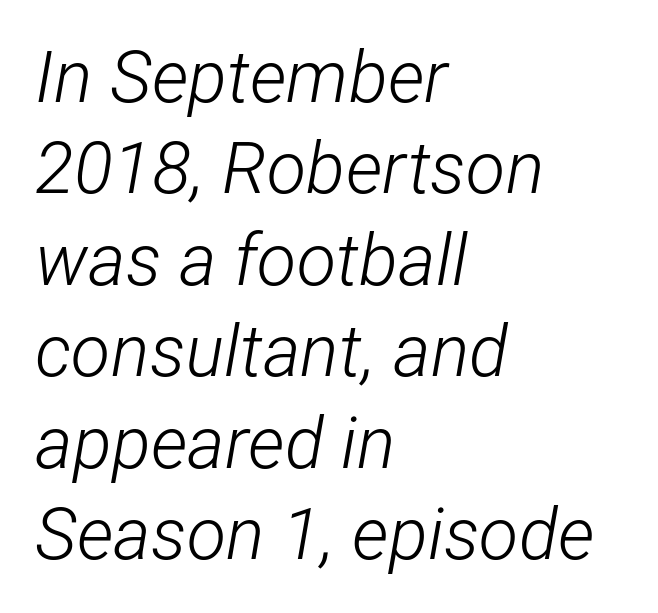
The image shows 72 px light, condensed type, italic (leaning right); set left-aligned, normal line spacing (1.27x), normal letter spacing, not underlined; low stroke contrast and a medium x-height.
